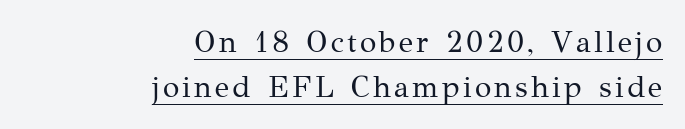
The image shows 30 px regular-weight serif type, upright; set right-aligned, normal line spacing (1.49x), underlined; medium stroke contrast and a medium x-height.
